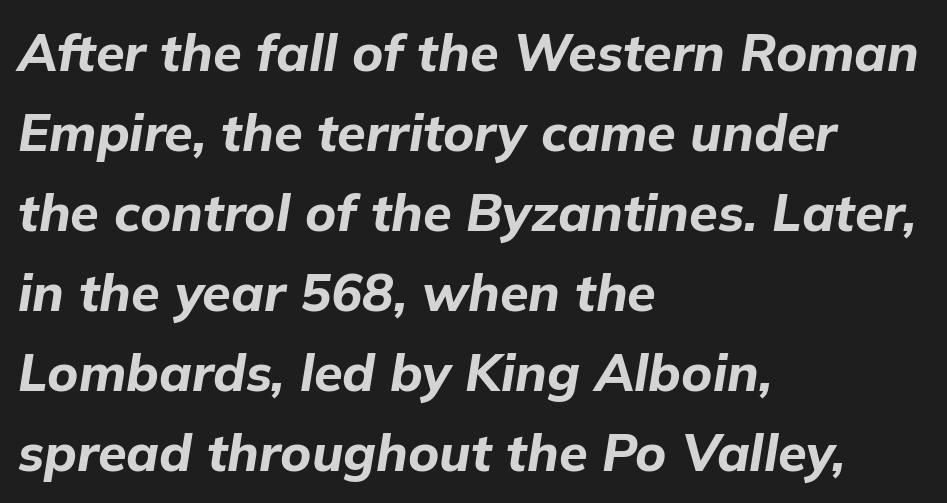
{"italic": "yes", "lean": "right", "slant_degrees": 9, "bold": "yes", "weight": "bold", "width": "normal", "stroke_contrast": "low", "x_height": "medium", "monospaced": "no", "underline": "no", "align": "left", "line_spacing": "normal", "line_spacing_ratio": 1.54, "letter_spacing": "normal", "letter_spacing_em": 0.0, "glyph_px": 52}
